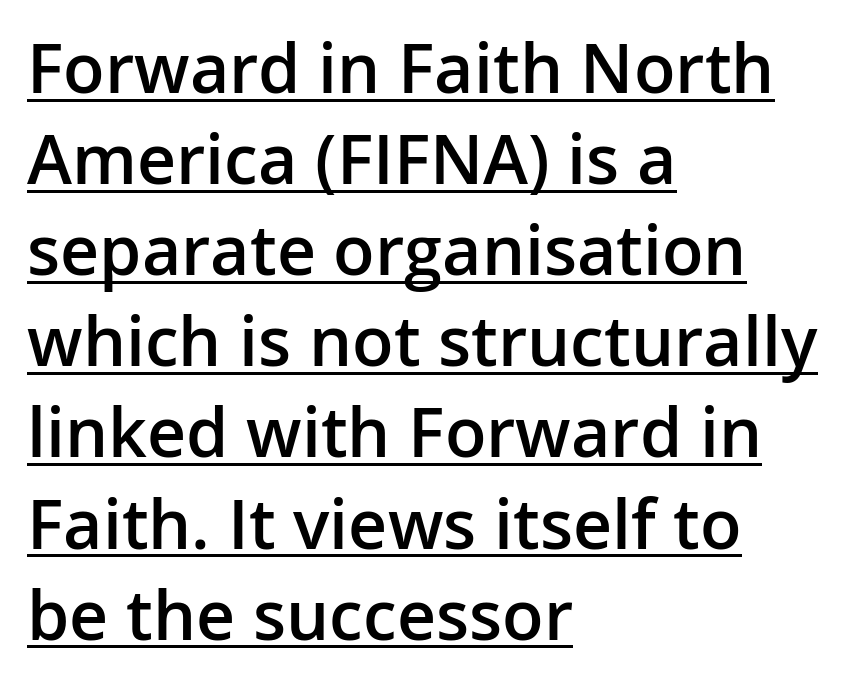
{"serif": "no", "italic": "no", "bold": "semi", "weight": "semibold", "width": "normal", "stroke_contrast": "low", "x_height": "medium", "monospaced": "no", "underline": "yes", "align": "left", "line_spacing": "normal", "line_spacing_ratio": 1.34, "letter_spacing": "normal", "letter_spacing_em": 0.0, "glyph_px": 68}
